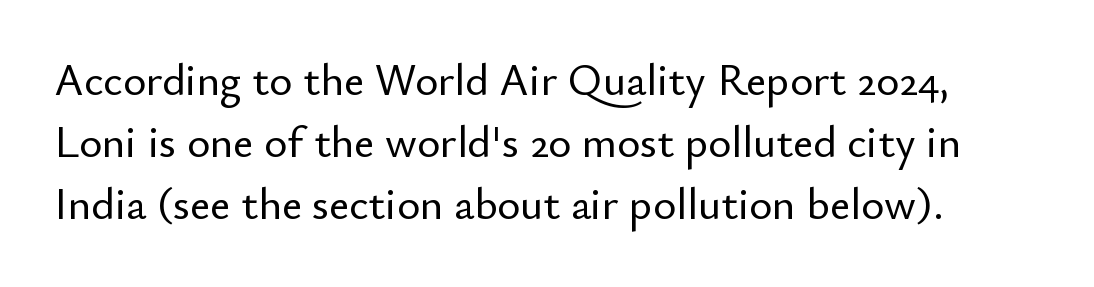
Q: Is the text italic (slanted)? A: No, it is upright.
Q: Is the typeface a serif or a sans-serif typeface? A: Sans-serif.
Q: Is the text underlined? A: No.
Q: Is the spacing between letters normal or unusually wide? A: Normal.
Q: Is the spacing between lines tight, normal or loose? A: Normal.
Q: Width (condensed, normal, or wide)? A: Normal.
Q: Stroke contrast? A: Low.
Q: x-height? A: Small.
Q: Monospaced? A: No.
